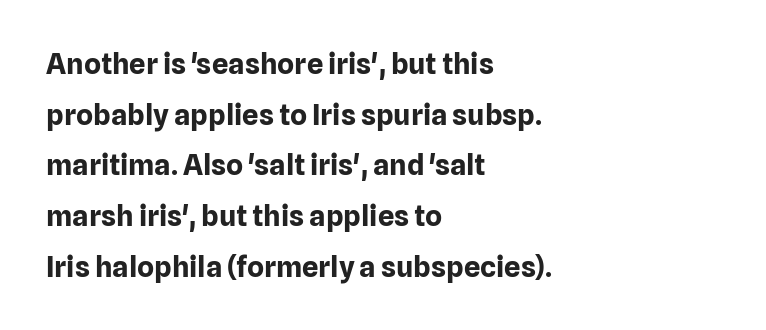
{"serif": "no", "italic": "no", "bold": "yes", "weight": "bold", "width": "normal", "stroke_contrast": "low", "x_height": "medium", "monospaced": "no", "underline": "no", "align": "left", "line_spacing_ratio": 1.75, "letter_spacing": "normal", "letter_spacing_em": 0.0, "glyph_px": 29}
